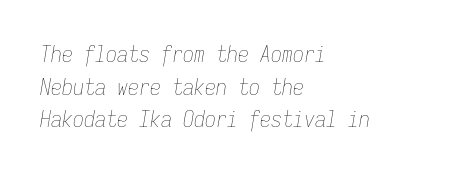
Q: Is the text bold? A: No.
Q: Is the text italic (slanted)? A: Yes, it leans right by about 9 degrees.
Q: Is the text underlined? A: No.
Q: How is the paragraph aligned? A: Left-aligned.
Q: Is the spacing between letters normal or unusually wide? A: Normal.
Q: Is the spacing between lines tight, normal or loose? A: Normal.
